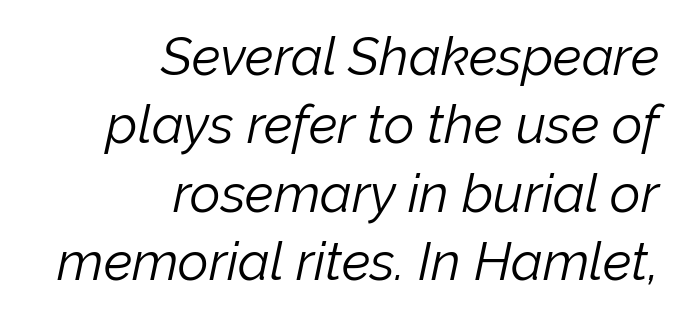
{"italic": "yes", "lean": "right", "slant_degrees": 12, "bold": "no", "weight": "light", "width": "normal", "stroke_contrast": "low", "x_height": "medium", "monospaced": "no", "underline": "no", "align": "right", "line_spacing": "normal", "line_spacing_ratio": 1.29, "letter_spacing": "normal", "letter_spacing_em": 0.0, "glyph_px": 53}
